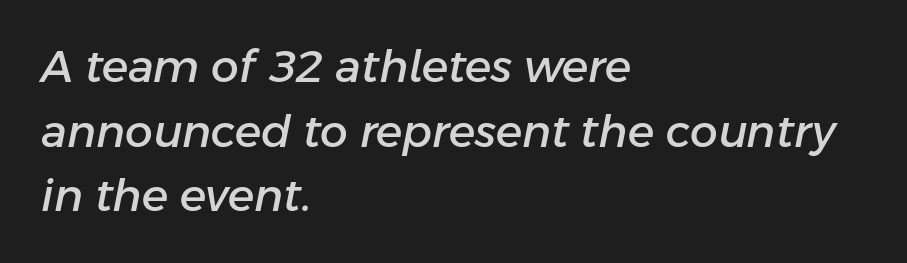
Q: Is the text italic (slanted)? A: Yes, it leans right by about 11 degrees.
Q: Is the text underlined? A: No.
Q: How is the paragraph aligned? A: Left-aligned.
Q: Is the spacing between letters normal or unusually wide? A: Normal.
Q: Is the spacing between lines tight, normal or loose? A: Normal.
Q: Width (condensed, normal, or wide)? A: Normal.
Q: Stroke contrast? A: Low.
Q: x-height? A: Medium.
Q: Monospaced? A: No.
